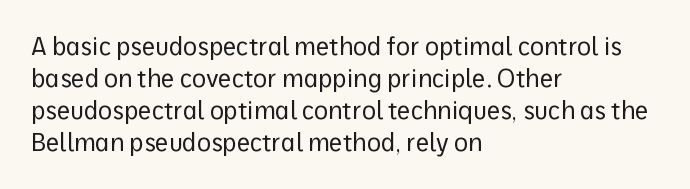
Q: Is the text bold? A: No.
Q: Is the text italic (slanted)? A: No, it is upright.
Q: Is the text underlined? A: No.
Q: How is the paragraph aligned? A: Left-aligned.
Q: Is the spacing between letters normal or unusually wide? A: Normal.
Q: Is the spacing between lines tight, normal or loose? A: Normal.
